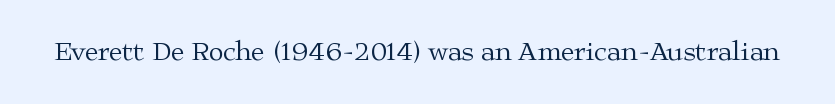
Q: Is the text bold? A: No.
Q: Is the text italic (slanted)? A: No, it is upright.
Q: Is the text underlined? A: No.
Q: Is the spacing between letters normal or unusually wide? A: Normal.
